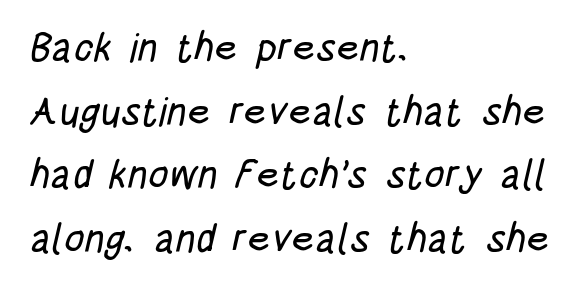
Q: Is the typeface a serif or a sans-serif typeface? A: Sans-serif.
Q: Is the text underlined? A: No.
Q: How is the paragraph aligned? A: Left-aligned.
Q: Is the spacing between letters normal or unusually wide? A: Normal.
Q: Is the spacing between lines tight, normal or loose? A: Normal.
Q: Width (condensed, normal, or wide)? A: Condensed.
Q: Stroke contrast? A: Low.
Q: x-height? A: Large.
Q: Monospaced? A: No.
